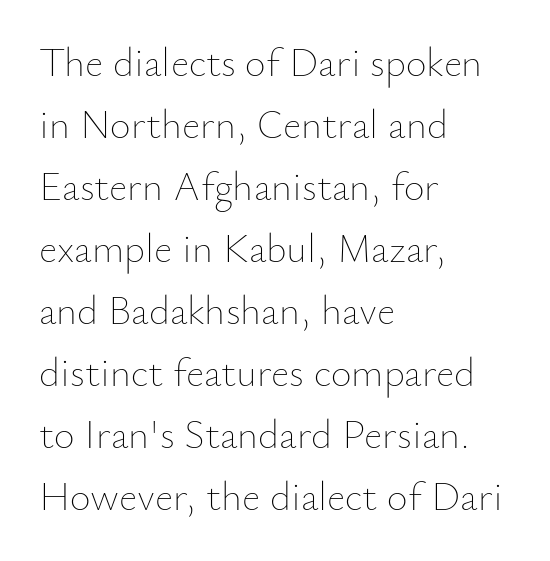
The passage shown stacks its lines at a standard gap. These glyphs show unthickened strokes, regular width or finer. Descenders are the only things crossing below the line. You could call the tracking neutral — neither tight nor loose. The letters advance in unequal steps, a hallmark of proportional type.
